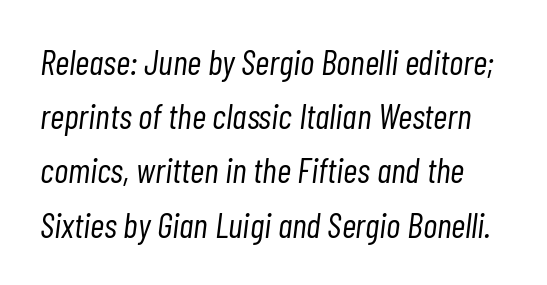
{"italic": "yes", "lean": "right", "slant_degrees": 7, "bold": "no", "weight": "light", "width": "condensed", "stroke_contrast": "low", "x_height": "medium", "monospaced": "no", "underline": "no", "line_spacing": "normal", "line_spacing_ratio": 1.55, "letter_spacing": "normal", "letter_spacing_em": 0.0, "glyph_px": 35}
